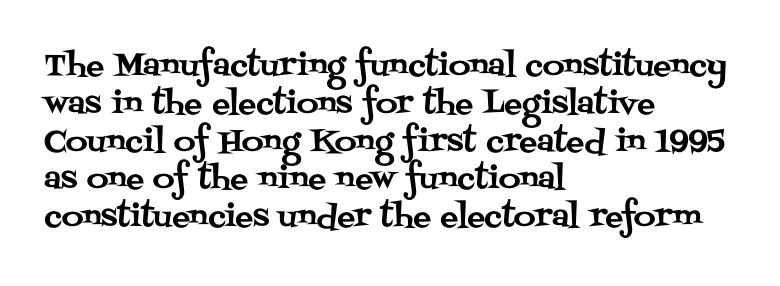
The image shows 30 px serif type, upright; set left-aligned, normal line spacing (1.26x), normal letter spacing, not underlined; medium stroke contrast and a large x-height.
